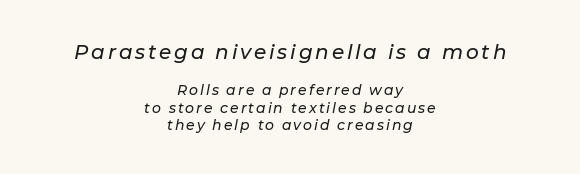
The image shows 20 px text type, italic (leaning right); set centered, normal line spacing (1.28x), not underlined; the first (top) block is 1.43x larger.
